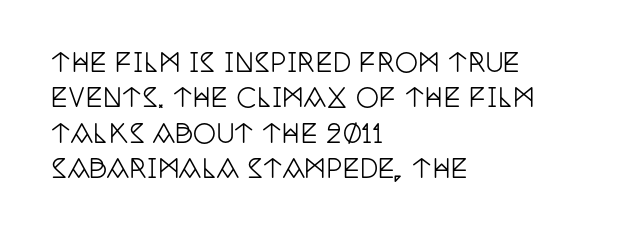
Q: Is the text italic (slanted)? A: No, it is upright.
Q: Is the text underlined? A: No.
Q: How is the paragraph aligned? A: Left-aligned.
Q: Is the spacing between letters normal or unusually wide? A: Normal.
Q: Is the spacing between lines tight, normal or loose? A: Normal.
